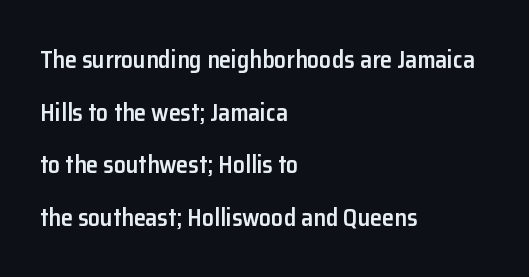
{"italic": "no", "bold": "semi", "underline": "no", "align": "left", "line_spacing": "loose", "line_spacing_ratio": 2.19, "letter_spacing": "normal", "letter_spacing_em": 0.0, "glyph_px": 24}
